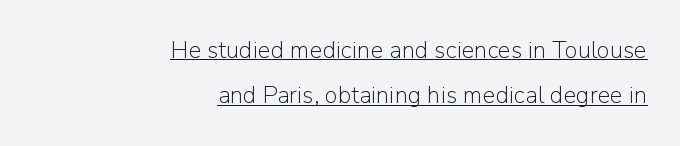
The image shows 24 px text type, upright; set right-aligned, line spacing 1.89x, normal letter spacing, underlined.
